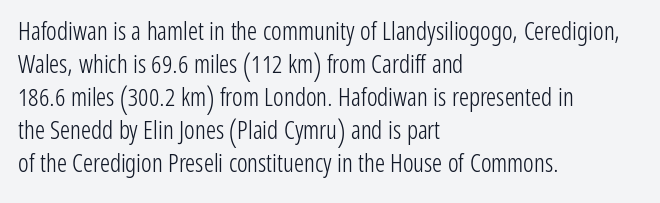
Q: Is the text bold? A: No.
Q: Is the text italic (slanted)? A: No, it is upright.
Q: Is the text underlined? A: No.
Q: How is the paragraph aligned? A: Left-aligned.
Q: Is the spacing between letters normal or unusually wide? A: Normal.
Q: Is the spacing between lines tight, normal or loose? A: Normal.
